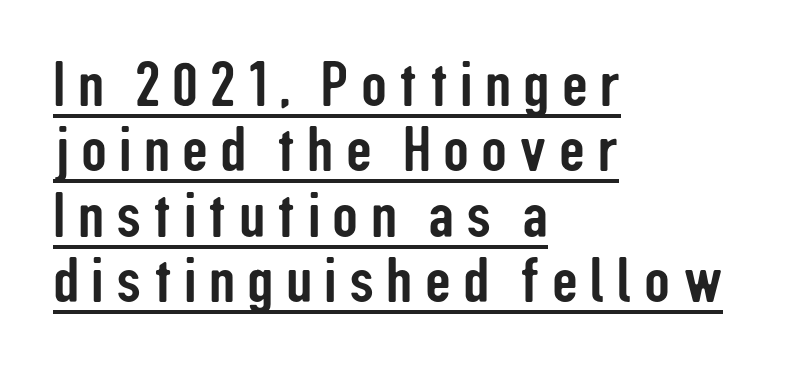
Note the varied advance widths — an 'i' is clearly narrower than an 'm'. Italic? Not at all — the glyphs are vertical. This is underlined copy, the kind a proofreader might mark for attention. Where is the straight margin? On the left.
